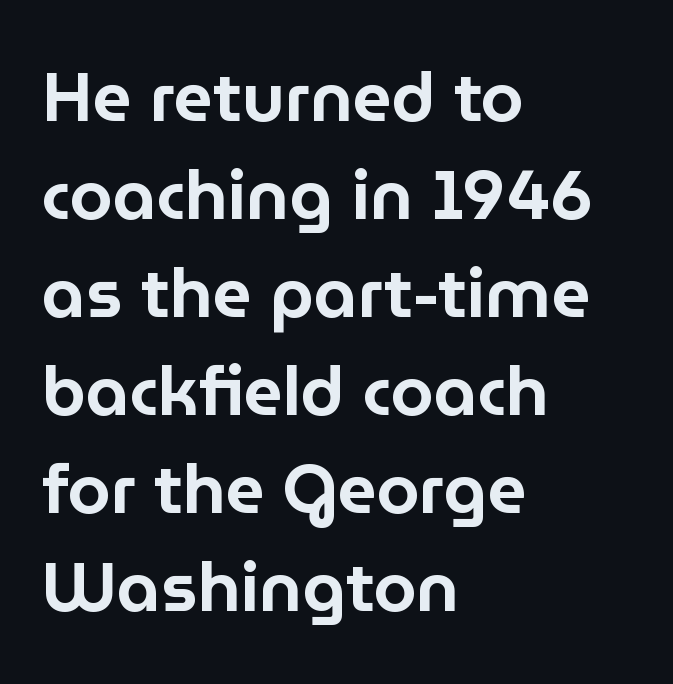
The face used here is proportionally spaced, like ordinary book or web type. Honestly, there is no underline to notice here at all. Line spacing here is normal. Does extra space separate the letters? No, they use regular spacing.
